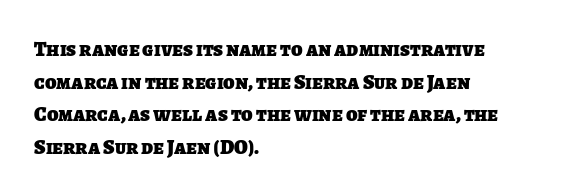
{"bold": "yes", "underline": "no", "align": "left", "line_spacing": "normal", "line_spacing_ratio": 1.55, "letter_spacing": "normal", "letter_spacing_em": 0.0, "glyph_px": 21}
